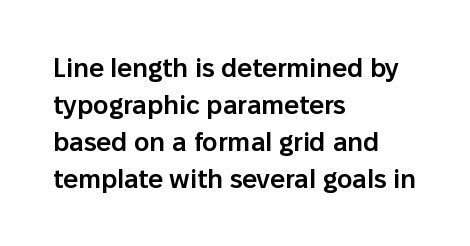
Successive baselines arrive at the customary interval. What weight is shown? A semibold, between regular and bold. The baseline area is clear. Compared with typical body copy, the letter spacing here is the same. When letters stand straight like this, we call the style roman or upright.
